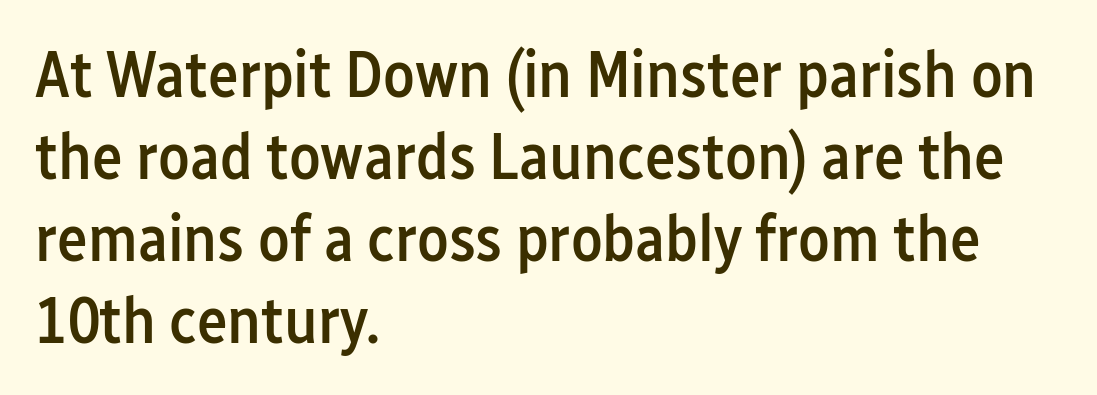
The image shows 65 px semibold, condensed sans-serif type, upright; set left-aligned, normal line spacing (1.26x), normal letter spacing, not underlined; low stroke contrast and a medium x-height.
